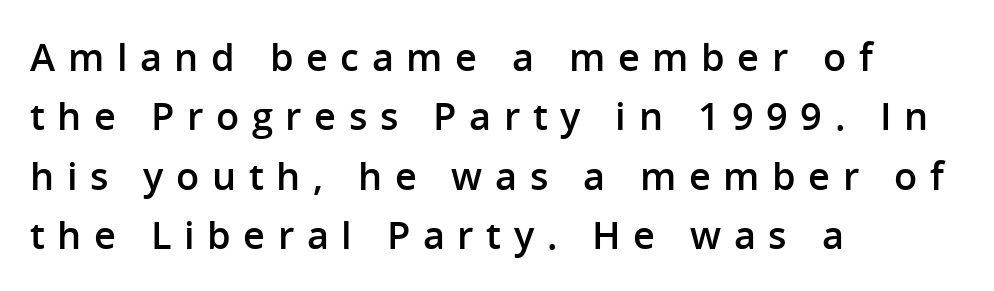
{"serif": "no", "italic": "no", "bold": "semi", "weight": "semibold", "width": "normal", "stroke_contrast": "low", "x_height": "medium", "monospaced": "no", "underline": "no", "align": "left", "line_spacing": "normal", "line_spacing_ratio": 1.56, "letter_spacing": "wide", "letter_spacing_em": 0.33, "glyph_px": 38}
